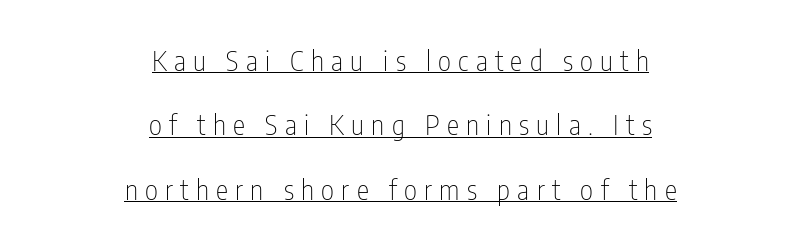
{"serif": "no", "italic": "no", "bold": "no", "weight": "thin", "width": "condensed", "stroke_contrast": "low", "x_height": "medium", "monospaced": "no", "underline": "yes", "align": "center", "line_spacing": "loose", "line_spacing_ratio": 2.3, "letter_spacing": "wide", "letter_spacing_em": 0.26, "glyph_px": 28}
